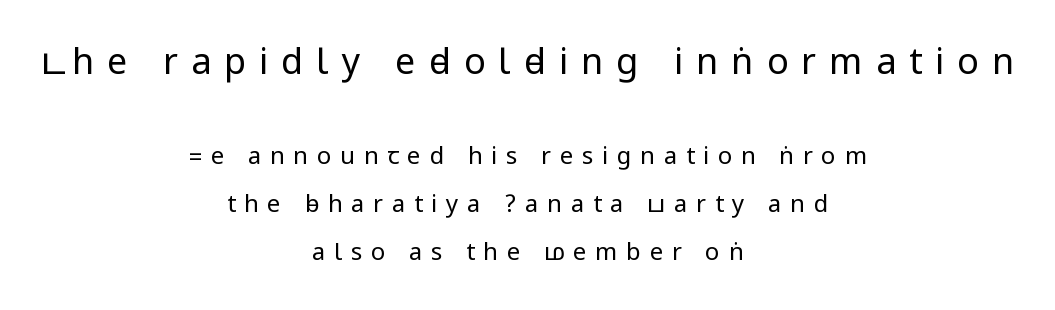
A typesetter would call this leading open, well beyond the default. The initial chunk of copy outweighs the following chunk in type size. Visually the block forms a symmetrical silhouette, jagged on both flanks. A clean baseline with only descenders dipping below it. Does the type have serifs? No, each stem ends abruptly.
